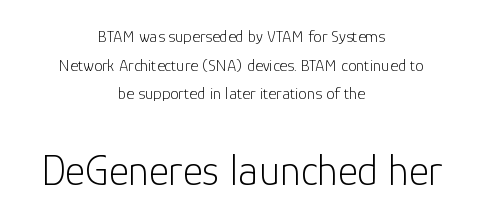
The image shows 43 px light sans-serif type, upright; set centered, normal line spacing (1.68x), normal letter spacing, not underlined; the second (bottom) block is 2.53x larger; low stroke contrast and a medium x-height.
